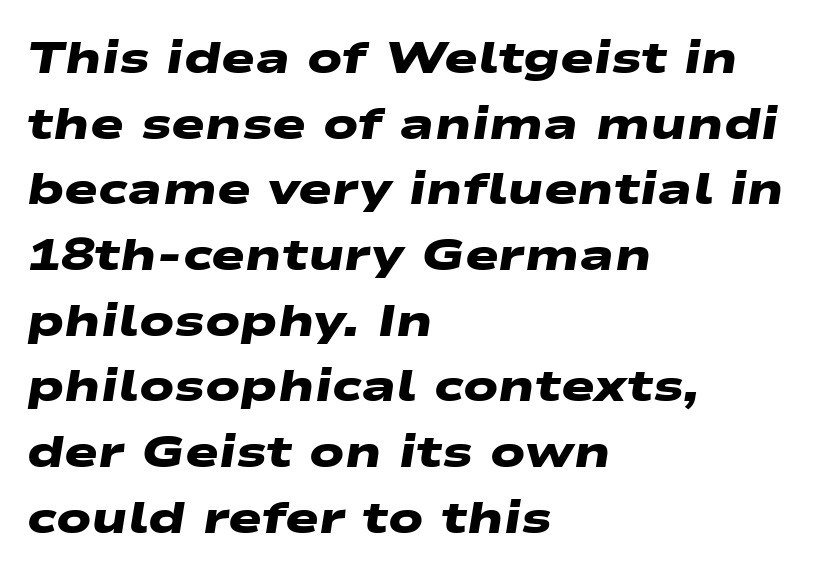
Q: Is the text bold? A: Yes.
Q: Is the typeface a serif or a sans-serif typeface? A: Sans-serif.
Q: Is the text underlined? A: No.
Q: How is the paragraph aligned? A: Left-aligned.
Q: Is the spacing between letters normal or unusually wide? A: Normal.
Q: Is the spacing between lines tight, normal or loose? A: Normal.
Q: Width (condensed, normal, or wide)? A: Wide.
Q: Stroke contrast? A: Low.
Q: x-height? A: Medium.
Q: Monospaced? A: No.
